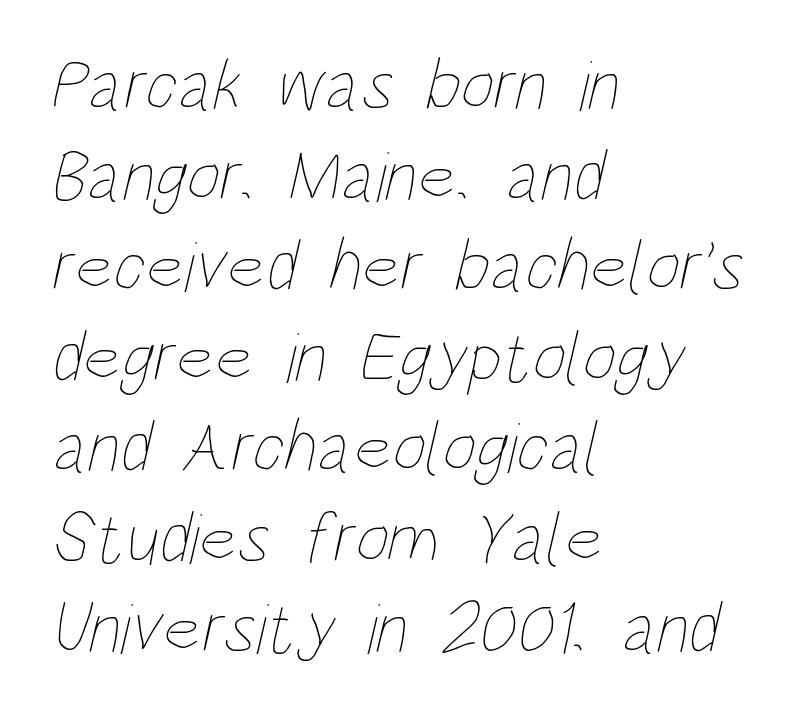
{"bold": "no", "weight": "thin", "width": "condensed", "stroke_contrast": "low", "x_height": "large", "monospaced": "no", "underline": "no", "align": "left", "line_spacing_ratio": 1.24, "letter_spacing": "normal", "letter_spacing_em": 0.0, "glyph_px": 73}
